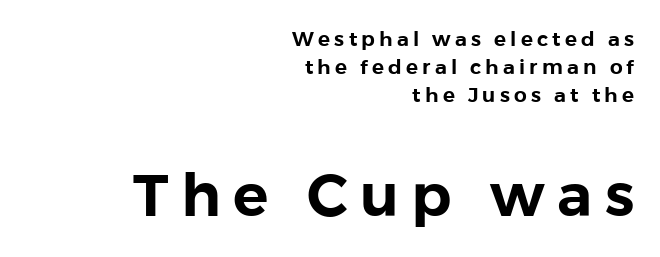
The image shows 59 px sans-serif type, upright; set right-aligned, normal line spacing (1.41x), unusually wide letter spacing (+0.21 em), not underlined; the second (bottom) block is 2.95x larger; a medium x-height.
